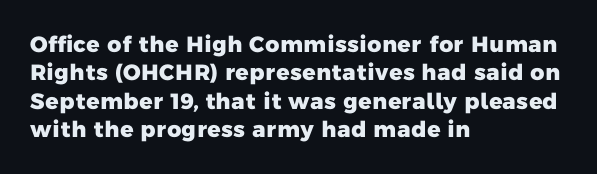
Q: Is the text bold? A: Yes.
Q: Is the text underlined? A: No.
Q: How is the paragraph aligned? A: Left-aligned.
Q: Is the spacing between letters normal or unusually wide? A: Normal.
Q: Is the spacing between lines tight, normal or loose? A: Normal.
